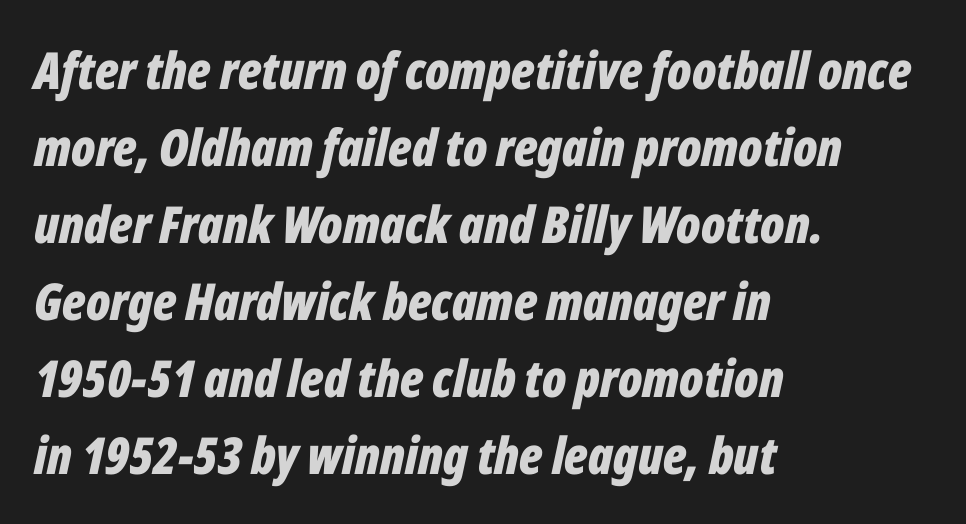
{"italic": "yes", "lean": "right", "slant_degrees": 12, "bold": "yes", "weight": "bold", "width": "condensed", "stroke_contrast": "low", "x_height": "medium", "monospaced": "no", "underline": "no", "align": "left", "line_spacing": "normal", "line_spacing_ratio": 1.51, "letter_spacing": "normal", "letter_spacing_em": 0.0, "glyph_px": 51}
